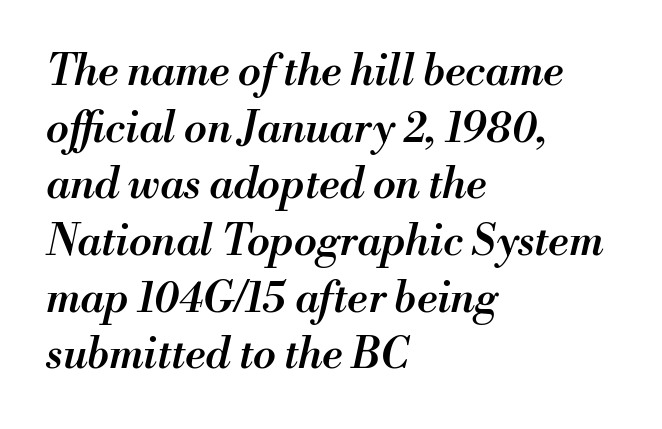
Do the characters align in a grid? No, the font is proportional. The typesetting leans somewhat heavy: a semibold. Words appear dense and cohesive because spacing is normal. These lines sit exactly where default settings would place them. The typesetter chose a ragged-right arrangement here. Unmarked baselines from the first word to the last.
